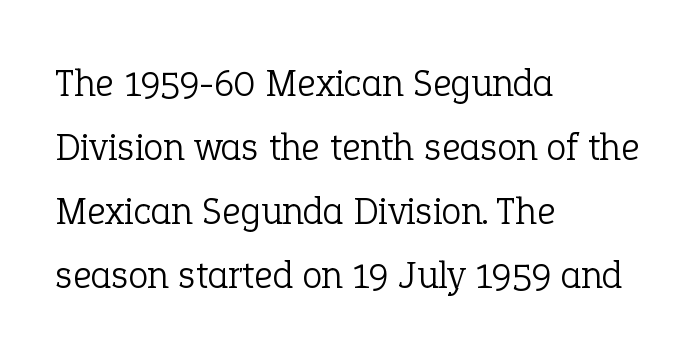
The image shows 40 px light serif type, upright; set left-aligned, normal line spacing (1.6x), normal letter spacing, not underlined; low stroke contrast and a medium x-height.
